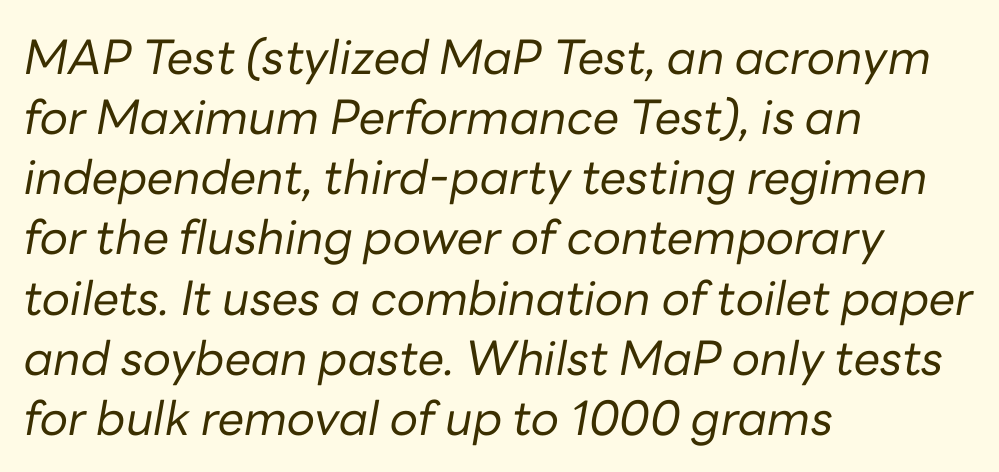
The image shows 47 px regular-weight type, italic (leaning right); set left-aligned, normal line spacing (1.28x), normal letter spacing, not underlined; low stroke contrast and a medium x-height.
